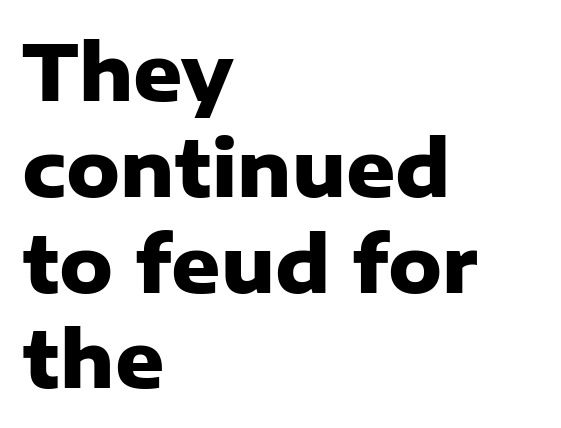
{"serif": "no", "italic": "no", "bold": "yes", "weight": "heavy", "width": "normal", "stroke_contrast": "low", "x_height": "medium", "monospaced": "no", "underline": "no", "align": "left", "line_spacing": "normal", "line_spacing_ratio": 1.26, "letter_spacing": "normal", "letter_spacing_em": 0.0, "glyph_px": 76}
